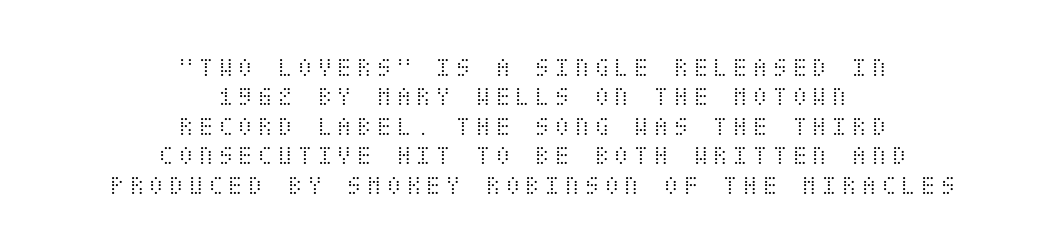
{"italic": "no", "bold": "no", "weight": "light", "width": "condensed", "stroke_contrast": "medium", "x_height": "large", "underline": "no", "align": "center", "line_spacing": "tight", "line_spacing_ratio": 1.05, "glyph_px": 28}
